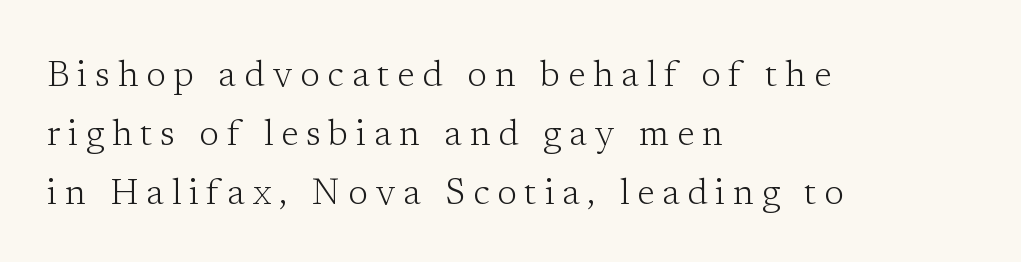
The specimen omits any rule beneath the text block's lines. It's the straight-up-and-down kind of type. Teacher's note: observe the even left margin — that is flush-left alignment. The face used here is seriffed, in the tradition of book romans.
